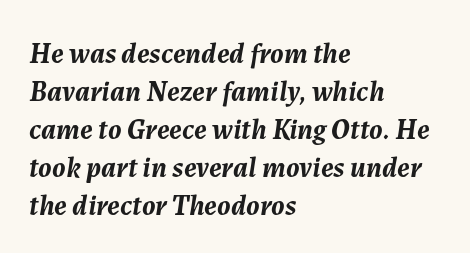
{"italic": "yes", "lean": "right", "slant_degrees": 7, "bold": "yes", "weight": "semibold", "width": "normal", "stroke_contrast": "medium", "x_height": "medium", "monospaced": "no", "underline": "no", "align": "left", "line_spacing": "normal", "line_spacing_ratio": 1.31, "letter_spacing": "normal", "letter_spacing_em": 0.0, "glyph_px": 29}
